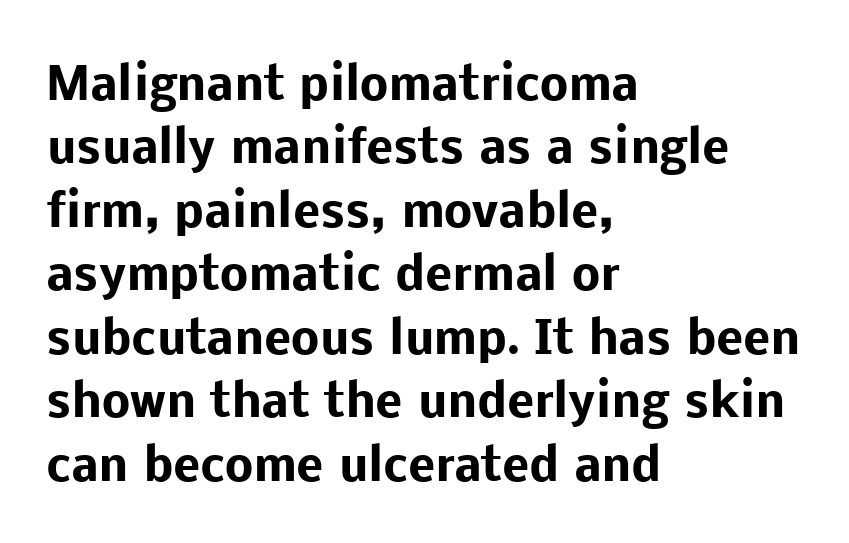
The image shows 45 px heavy sans-serif type, upright; set left-aligned, normal line spacing (1.41x), normal letter spacing, not underlined; low stroke contrast and a medium x-height.
